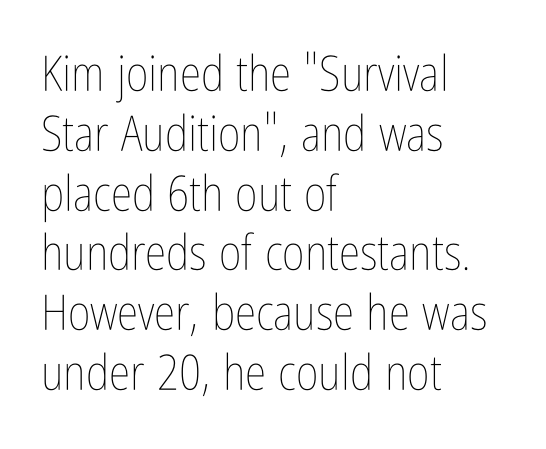
{"italic": "no", "bold": "no", "weight": "thin", "width": "condensed", "stroke_contrast": "low", "x_height": "medium", "monospaced": "no", "underline": "no", "align": "left", "line_spacing_ratio": 1.22, "letter_spacing": "normal", "letter_spacing_em": 0.0, "glyph_px": 49}
